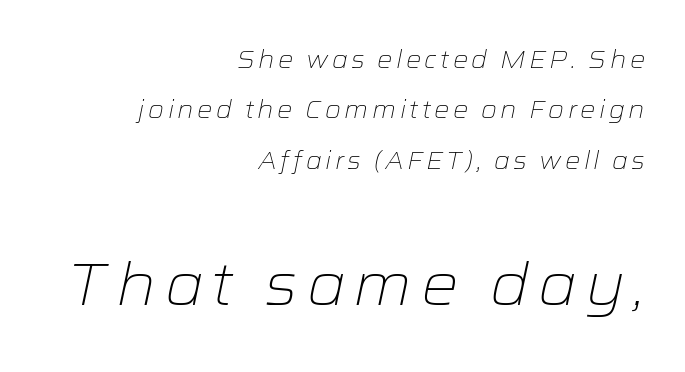
Letters have the restrained weight of plain body copy at most. The designer dialed line spacing up above the default. The font's italic variant was chosen for this text. The space beneath each line is pristine and unruled. Horizontally, the lines are justified to the trailing edge only.
